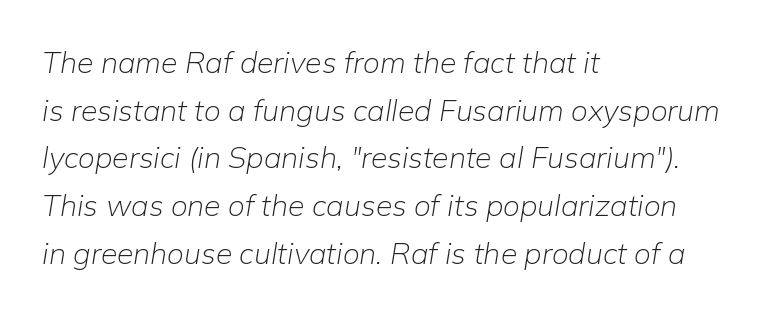
Q: Is the text bold? A: No.
Q: Is the text italic (slanted)? A: Yes, it leans right by about 9 degrees.
Q: Is the text underlined? A: No.
Q: How is the paragraph aligned? A: Left-aligned.
Q: Is the spacing between letters normal or unusually wide? A: Normal.
Q: Is the spacing between lines tight, normal or loose? A: Normal.
Q: Width (condensed, normal, or wide)? A: Normal.
Q: Stroke contrast? A: Low.
Q: x-height? A: Medium.
Q: Monospaced? A: No.
